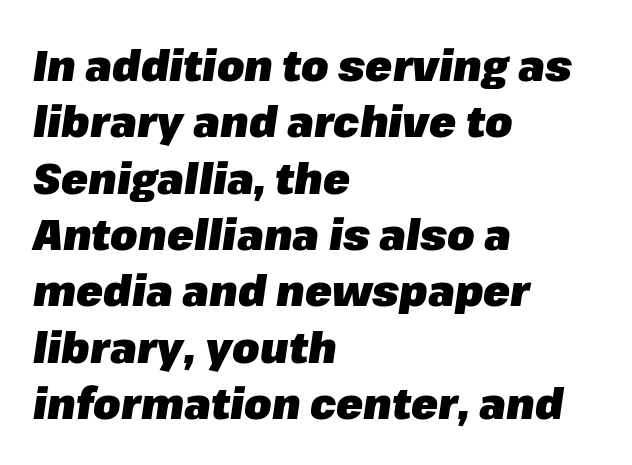
Bare-footed words on every line. Rendered with sloped, italic letterforms. Is the type bold? Yes — the strokes are clearly thick and heavy. Here the glyphs are tracked normally, forming tight word shapes. These lines are rendered in a variable-pitch font. Leading: standard.
